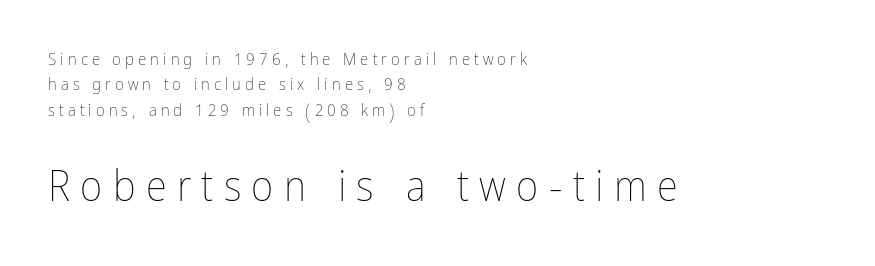
The image shows 43 px thin, condensed type, upright; set left-aligned, normal line spacing (1.5x), unusually wide letter spacing (+0.24 em), not underlined; the second (bottom) block is 2.53x larger; low stroke contrast and a medium x-height.
